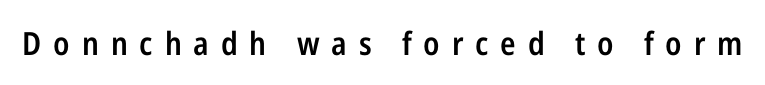
Q: Is the text bold? A: Semi-bold.
Q: Is the text italic (slanted)? A: No, it is upright.
Q: Is the typeface a serif or a sans-serif typeface? A: Sans-serif.
Q: Is the text underlined? A: No.
Q: Is the spacing between letters normal or unusually wide? A: Unusually wide.
Q: Width (condensed, normal, or wide)? A: Condensed.
Q: Stroke contrast? A: Low.
Q: x-height? A: Medium.
Q: Monospaced? A: No.
